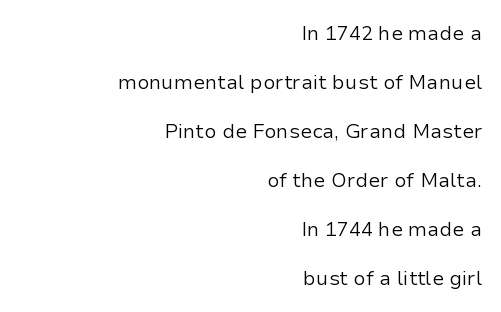
Regarding leading, the lines here are spaced well apart. Every row of glyphs terminates at an identical x-position on the right. Italic: no, the glyphs are upright roman. The letters sit at their default tracking, neither squeezed nor spread.
